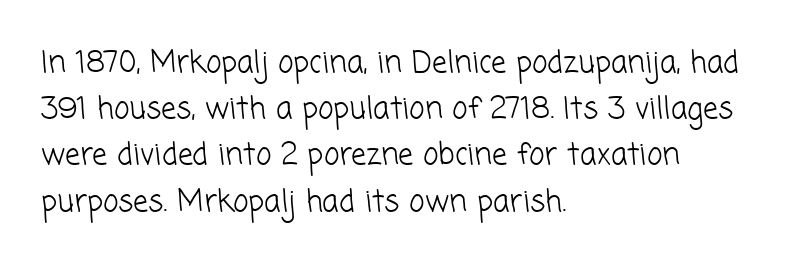
{"serif": "no", "bold": "no", "weight": "light", "width": "normal", "stroke_contrast": "low", "x_height": "medium", "monospaced": "no", "underline": "no", "align": "left", "line_spacing": "normal", "line_spacing_ratio": 1.54, "letter_spacing": "normal", "letter_spacing_em": 0.0, "glyph_px": 30}
